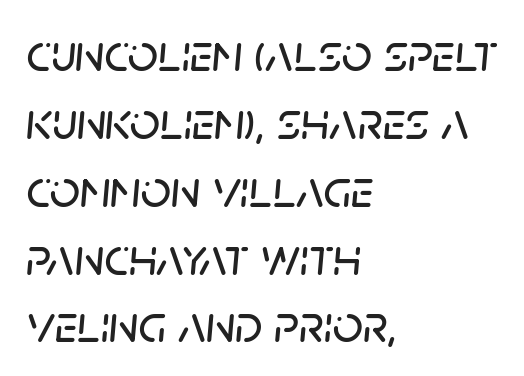
The image shows 53 px text type, italic (leaning right); set left-aligned, normal line spacing (1.28x), normal letter spacing, not underlined; low stroke contrast and a large x-height.
